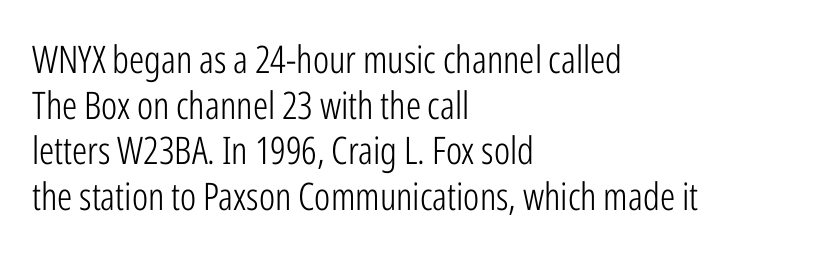
{"serif": "no", "italic": "no", "bold": "no", "weight": "light", "width": "condensed", "stroke_contrast": "low", "x_height": "medium", "monospaced": "no", "underline": "no", "align": "left", "line_spacing_ratio": 1.2, "letter_spacing": "normal", "letter_spacing_em": 0.0, "glyph_px": 38}
